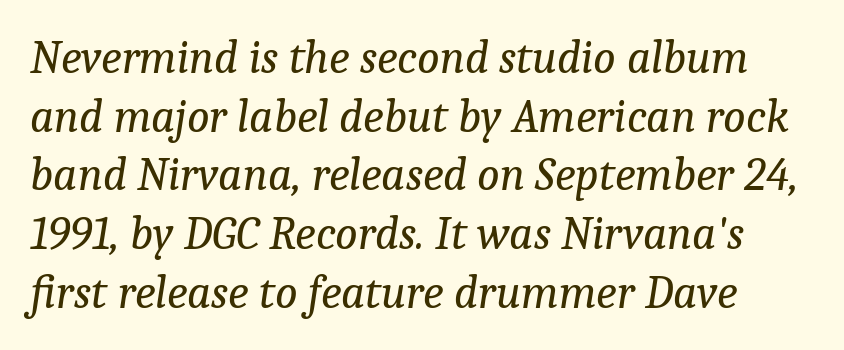
Reading down the column, the eye jumps a familiar distance to each next line. Ink coverage per letter is moderate at most. The glyphs are unaccompanied by any horizontal stroke below them. The glyphs look as if they've been sheared to an angle. Type style note: has serifs. The face used here is rendered with its standard letterfit.
